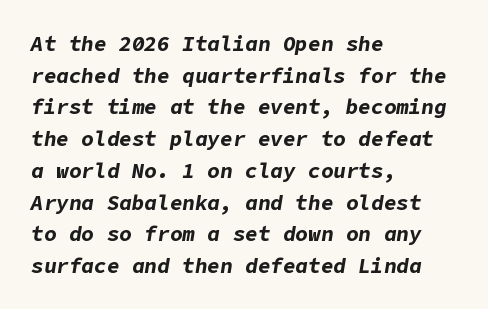
Horizontal bands of white between lines are of average thickness. Any mark beneath the type? The region is blank. These lines keep a tight, regular rhythm from letter to letter. Heavy, bold letterforms. The typesetter chose a ragged-right arrangement here. The specimen reads as italic at a glance.
